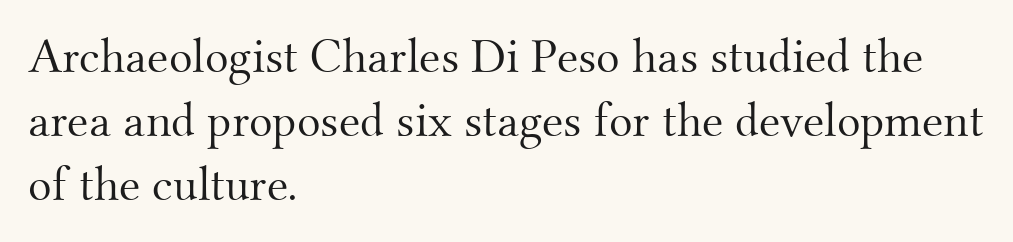
The space between consecutive lines is moderate. Do the characters align in a grid? No, the font is proportional. Underlining? Definitely not there. The tracking reads as untouched default to a designer's eye. The face looks like a standard text weight, possibly lighter. Short and long lines alike share a common starting point at left.
